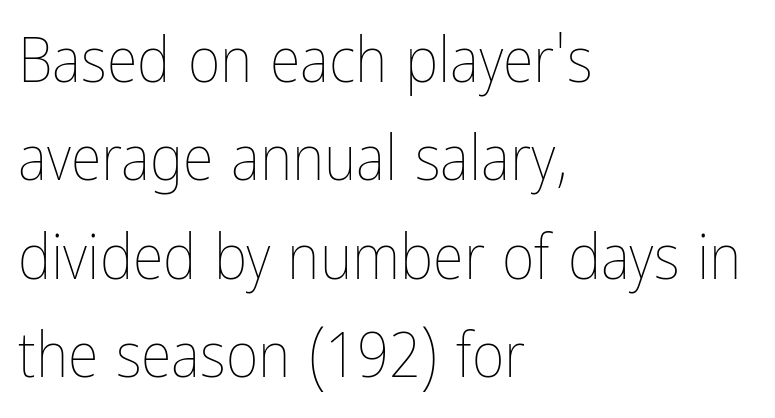
{"italic": "no", "bold": "no", "weight": "thin", "width": "condensed", "stroke_contrast": "low", "x_height": "medium", "monospaced": "no", "underline": "no", "align": "left", "line_spacing": "normal", "line_spacing_ratio": 1.56, "letter_spacing": "normal", "letter_spacing_em": 0.0, "glyph_px": 63}
